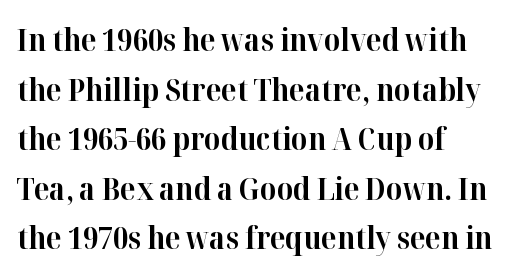
Interline gaps are of average width in this sample. The line texture is even and compact thanks to regular tracking. The face used here has the dense, thick strokes of a bold. Caption: multi-line text, flush left, ragged right. A typesetter would label this face a serif.
